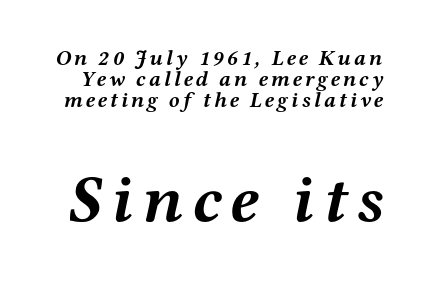
Has an underline been added? It has not. Think of a printed novel: that variable character pitch is what you see here. The vertical gap from one line to the next is small. The face used here has the dense, thick strokes of a bold. Which chunk is bigger? The second one — the bottom block dwarfs the top.
